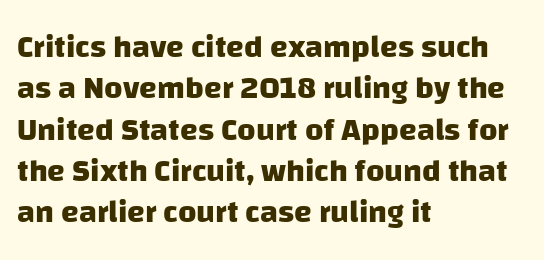
Q: Is the text bold? A: Yes.
Q: Is the typeface a serif or a sans-serif typeface? A: Sans-serif.
Q: Is the text underlined? A: No.
Q: How is the paragraph aligned? A: Left-aligned.
Q: Is the spacing between letters normal or unusually wide? A: Normal.
Q: Is the spacing between lines tight, normal or loose? A: Normal.
Q: Width (condensed, normal, or wide)? A: Normal.
Q: Stroke contrast? A: Low.
Q: x-height? A: Large.
Q: Monospaced? A: No.
